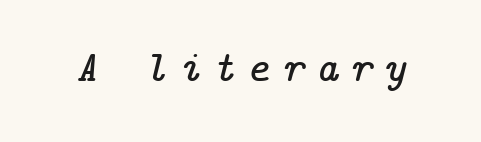
{"serif": "yes", "italic": "yes", "lean": "right", "slant_degrees": 14, "width": "normal", "stroke_contrast": "low", "x_height": "medium", "underline": "no", "letter_spacing": "wide", "letter_spacing_em": 0.27, "glyph_px": 43}
